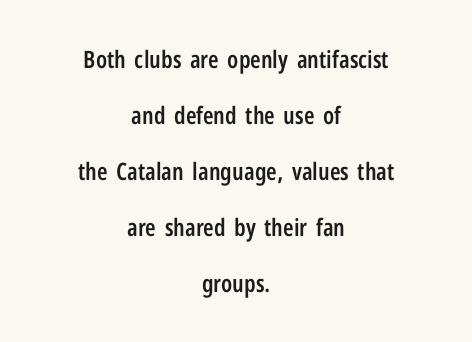
{"italic": "no", "bold": "semi", "underline": "no", "align": "center", "line_spacing": "loose", "line_spacing_ratio": 2.33, "letter_spacing": "normal", "letter_spacing_em": 0.0, "glyph_px": 24}
